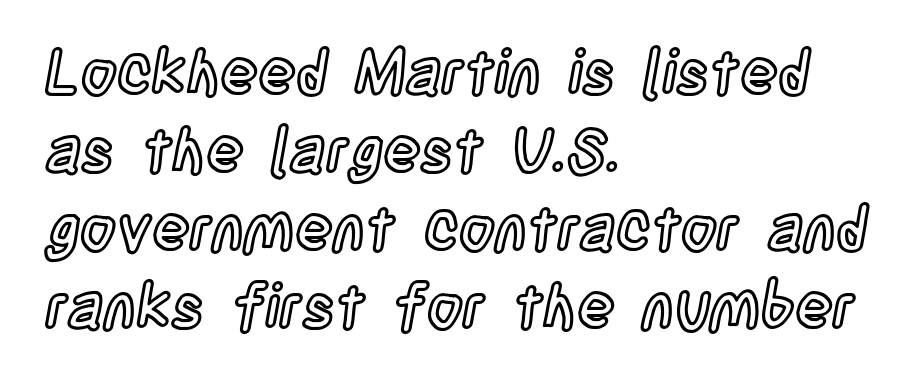
{"width": "condensed", "x_height": "large", "monospaced": "no", "underline": "no", "align": "left", "line_spacing": "normal", "line_spacing_ratio": 1.26, "letter_spacing": "normal", "letter_spacing_em": 0.0, "glyph_px": 62}
